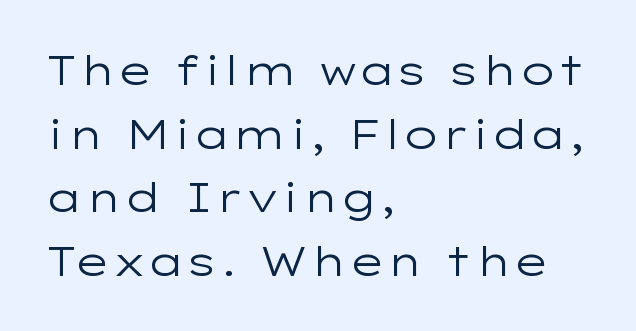
{"serif": "no", "italic": "no", "bold": "no", "weight": "regular", "width": "wide", "stroke_contrast": "low", "x_height": "medium", "monospaced": "no", "underline": "no", "align": "left", "line_spacing": "normal", "line_spacing_ratio": 1.59, "letter_spacing": "normal", "letter_spacing_em": 0.0, "glyph_px": 40}
